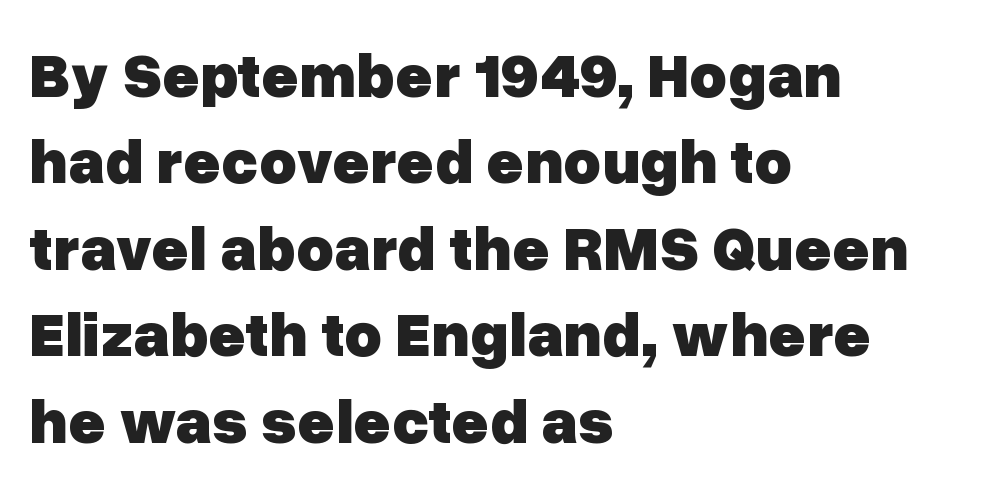
Q: Is the text bold? A: Yes.
Q: Is the text italic (slanted)? A: No, it is upright.
Q: Is the typeface a serif or a sans-serif typeface? A: Sans-serif.
Q: Is the text underlined? A: No.
Q: How is the paragraph aligned? A: Left-aligned.
Q: Is the spacing between letters normal or unusually wide? A: Normal.
Q: Is the spacing between lines tight, normal or loose? A: Normal.
Q: Width (condensed, normal, or wide)? A: Normal.
Q: Stroke contrast? A: Low.
Q: x-height? A: Medium.
Q: Monospaced? A: No.
